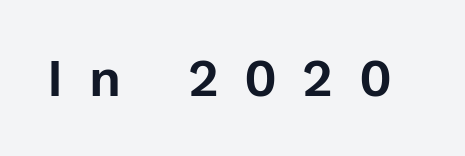
The image shows 52 px sans-serif type, upright; set unusually wide letter spacing (+0.49 em), not underlined; low stroke contrast and a medium x-height.
